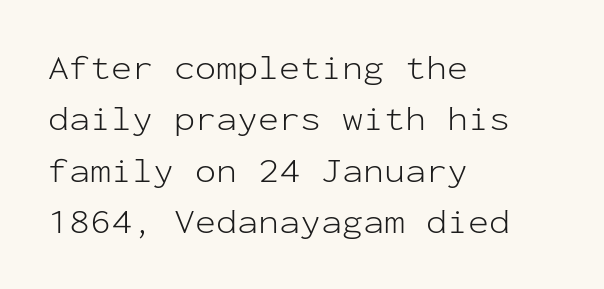
{"serif": "no", "italic": "no", "bold": "no", "weight": "light", "width": "normal", "stroke_contrast": "low", "x_height": "medium", "monospaced": "yes", "underline": "no", "align": "left", "line_spacing": "normal", "line_spacing_ratio": 1.47, "letter_spacing": "normal", "letter_spacing_em": 0.0, "glyph_px": 35}
